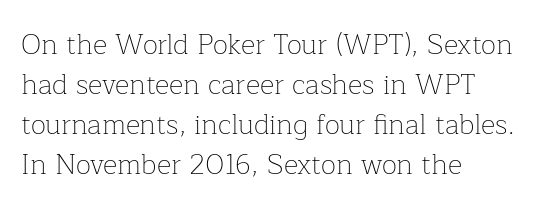
Q: Is the text bold? A: No.
Q: Is the text italic (slanted)? A: No, it is upright.
Q: Is the typeface a serif or a sans-serif typeface? A: Serif.
Q: Is the text underlined? A: No.
Q: How is the paragraph aligned? A: Left-aligned.
Q: Is the spacing between letters normal or unusually wide? A: Normal.
Q: Is the spacing between lines tight, normal or loose? A: Normal.
Q: Width (condensed, normal, or wide)? A: Normal.
Q: Stroke contrast? A: Low.
Q: x-height? A: Medium.
Q: Monospaced? A: No.
